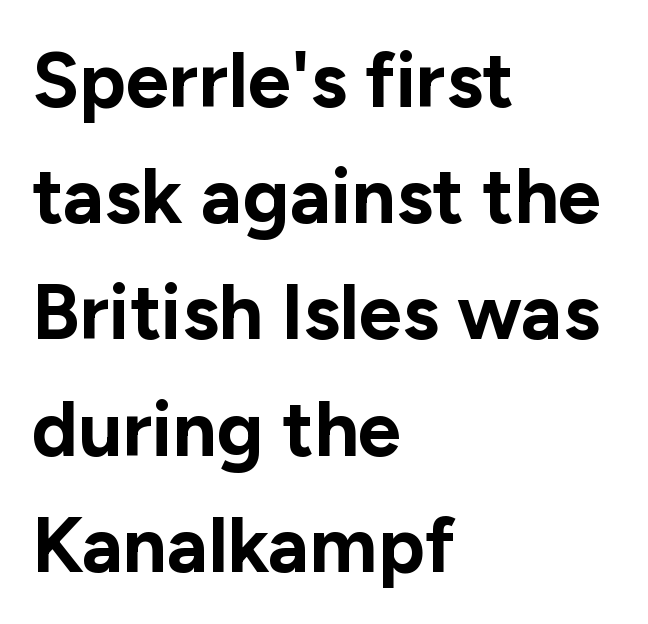
A dark, heavy texture on the line: the type is bold. The axis of the letterforms is exactly vertical. You can tell from the bare stems that sans-serif type was used. No extra tracking has been applied to these lines. Quick note: underline off. Compared with a centered layout, this one pins lines to the left instead.
